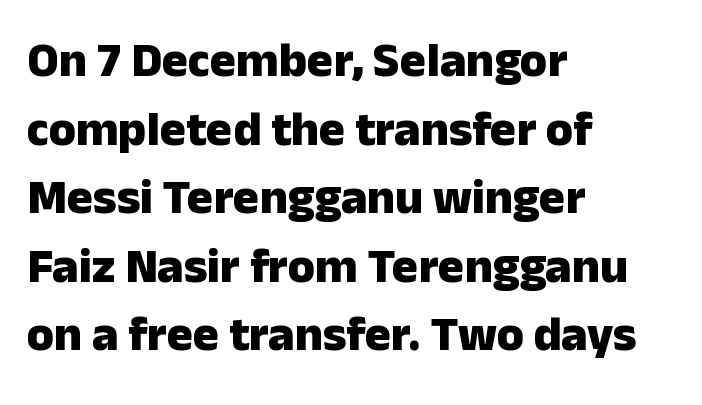
The passage shown is not underscored anywhere. These lines carry a lot of weight — the face is fully bold. Each letter's strokes conclude bluntly, with no projecting serifs. Vertical strokes here are truly vertical. Do the characters align in a grid? No, the font is proportional.
